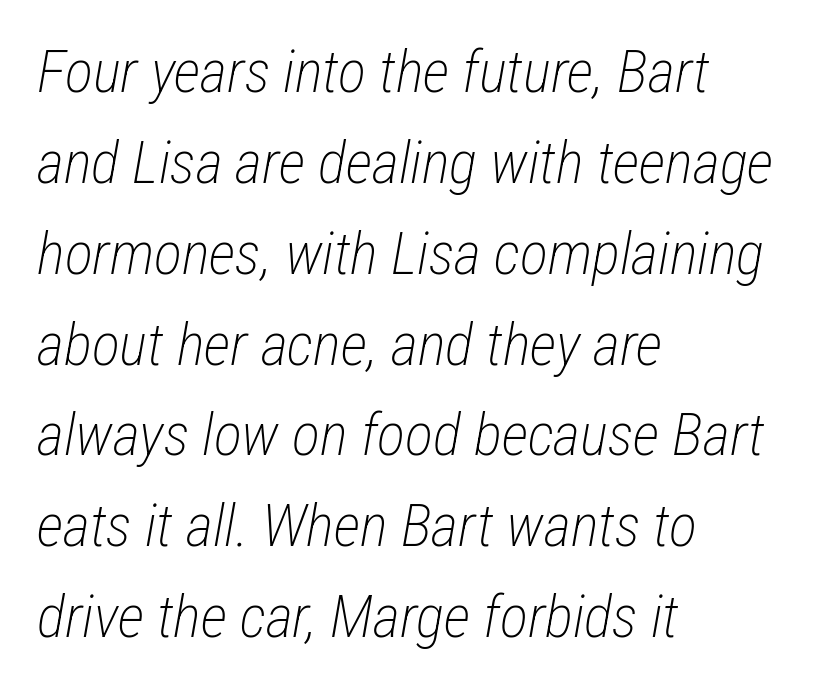
Q: Is the text bold? A: No.
Q: Is the text italic (slanted)? A: Yes, it leans right by about 12 degrees.
Q: Is the text underlined? A: No.
Q: How is the paragraph aligned? A: Left-aligned.
Q: Is the spacing between letters normal or unusually wide? A: Normal.
Q: Is the spacing between lines tight, normal or loose? A: Normal.
Q: Width (condensed, normal, or wide)? A: Condensed.
Q: Stroke contrast? A: Low.
Q: x-height? A: Medium.
Q: Monospaced? A: No.
